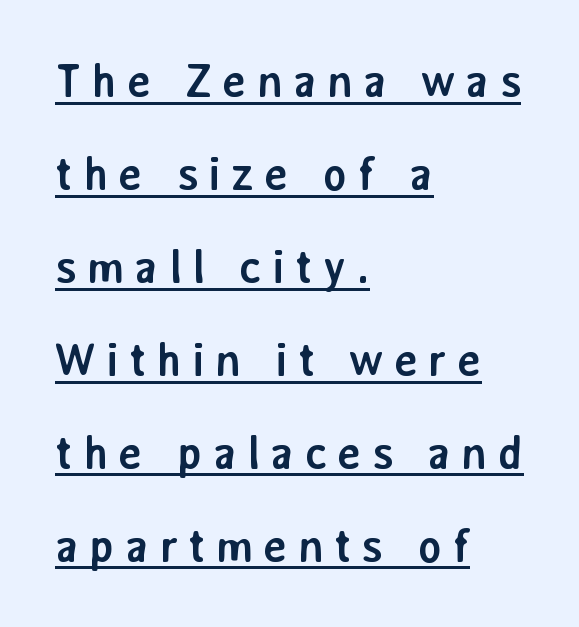
The letterforms stand isolated, each surrounded by extra space. Airy leading. A typesetter would call this proportional, since set widths differ per character. Note: no serifs on the glyphs. Emphasis is given by a line drawn under the lettering. Notice how thick the strokes are: this is what a full bold looks like.
